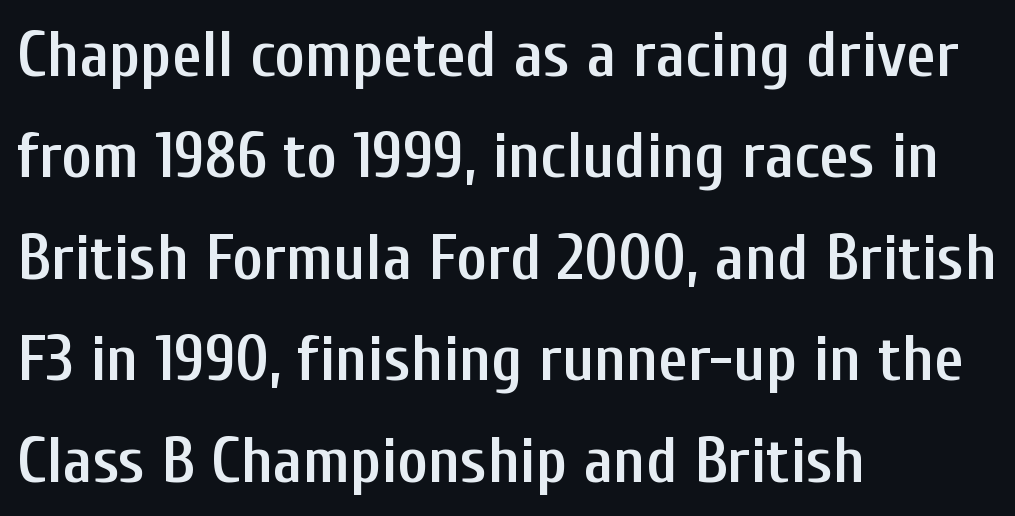
Set as a demibold, roughly 600 on the weight scale. Here the designer chose a conventional face with non-uniform glyph widths. The passage shown has conventional tracking throughout. No italicization has been applied; the sample stays upright. No word sits above an underline. Each letter's strokes conclude bluntly, with no projecting serifs.
